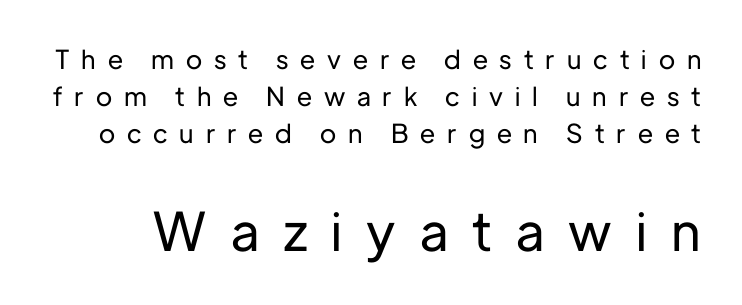
{"serif": "no", "italic": "no", "width": "normal", "stroke_contrast": "low", "x_height": "medium", "monospaced": "no", "underline": "no", "line_spacing": "normal", "line_spacing_ratio": 1.42, "letter_spacing": "wide", "letter_spacing_em": 0.46, "larger_block": "second", "size_ratio": 2.04, "glyph_px": 53}
